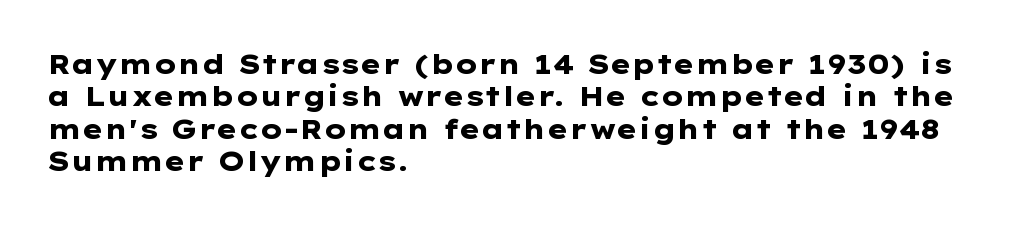
Q: Is the text bold? A: Yes.
Q: Is the text italic (slanted)? A: No, it is upright.
Q: Is the text underlined? A: No.
Q: How is the paragraph aligned? A: Left-aligned.
Q: Is the spacing between letters normal or unusually wide? A: Normal.
